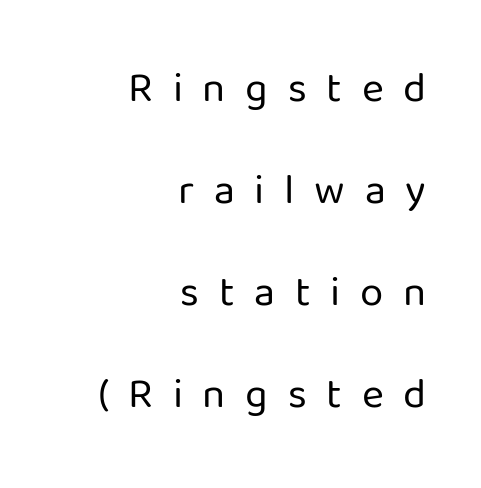
Q: Is the text bold? A: No.
Q: Is the text italic (slanted)? A: No, it is upright.
Q: Is the typeface a serif or a sans-serif typeface? A: Sans-serif.
Q: Is the text underlined? A: No.
Q: How is the paragraph aligned? A: Right-aligned.
Q: Is the spacing between letters normal or unusually wide? A: Unusually wide.
Q: Is the spacing between lines tight, normal or loose? A: Loose.
Q: Width (condensed, normal, or wide)? A: Normal.
Q: Stroke contrast? A: Low.
Q: x-height? A: Medium.
Q: Monospaced? A: No.
